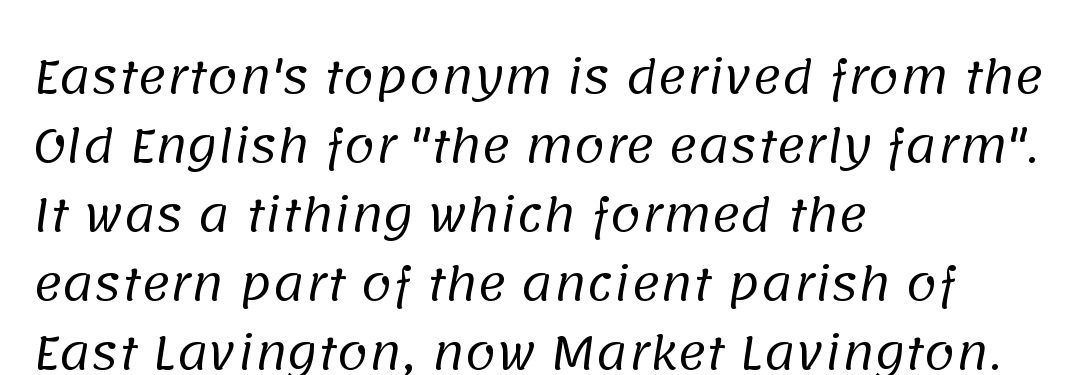
{"serif": "no", "bold": "no", "weight": "regular", "width": "normal", "stroke_contrast": "low", "x_height": "large", "monospaced": "no", "underline": "no", "align": "left", "line_spacing": "normal", "line_spacing_ratio": 1.57, "letter_spacing": "normal", "letter_spacing_em": 0.0, "glyph_px": 44}
